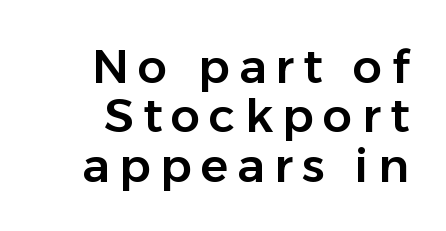
Q: Is the text italic (slanted)? A: No, it is upright.
Q: Is the typeface a serif or a sans-serif typeface? A: Sans-serif.
Q: Is the text underlined? A: No.
Q: Is the spacing between lines tight, normal or loose? A: Tight.
Q: Width (condensed, normal, or wide)? A: Normal.
Q: Stroke contrast? A: Low.
Q: x-height? A: Medium.
Q: Monospaced? A: No.
